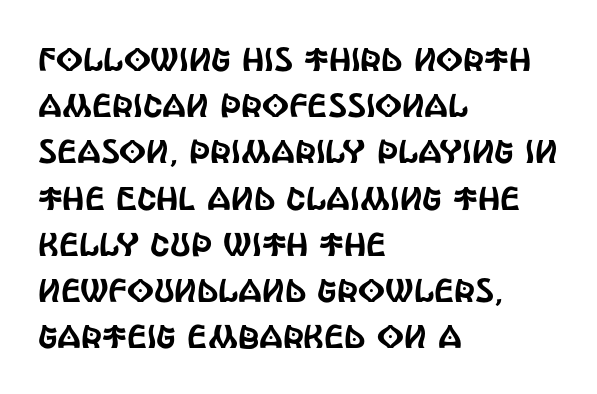
{"serif": "no", "italic": "no", "width": "condensed", "x_height": "large", "monospaced": "no", "underline": "no", "align": "left", "line_spacing": "normal", "line_spacing_ratio": 1.4, "letter_spacing": "normal", "letter_spacing_em": 0.0, "glyph_px": 33}
